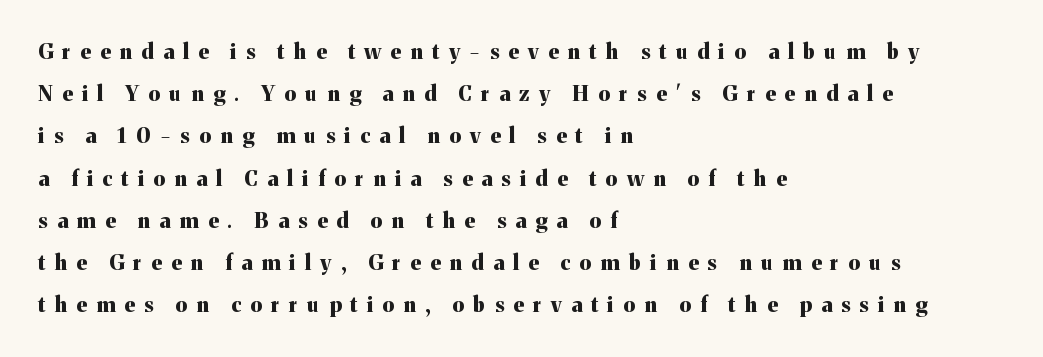
The image shows 21 px bold type, upright; set left-aligned, loose line spacing (2.01x), unusually wide letter spacing (+0.45 em), not underlined.
